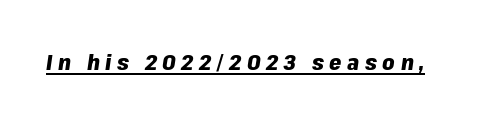
Q: Is the text bold? A: Yes.
Q: Is the text italic (slanted)? A: Yes, it leans right by about 8 degrees.
Q: Is the text underlined? A: Yes.
Q: Is the spacing between letters normal or unusually wide? A: Unusually wide.
